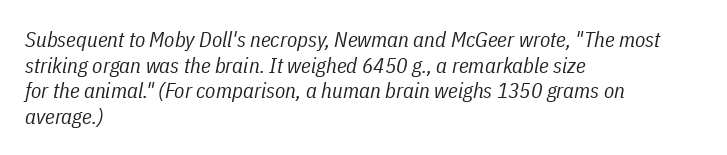
{"italic": "yes", "lean": "right", "slant_degrees": 11, "bold": "no", "underline": "no", "align": "left", "line_spacing_ratio": 1.22, "letter_spacing": "normal", "letter_spacing_em": 0.0, "glyph_px": 21}
